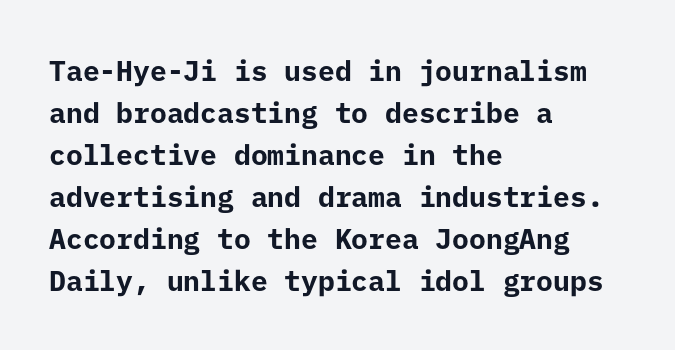
The ragged edge is on the right, which tells us the setting is flush left. Leading: standard. Weight: bold. Standard letterfit; no display-style spreading of the glyphs. You can tell from the bare stems that sans-serif type was used. If you drew a line through each stem, it would be perfectly vertical.
